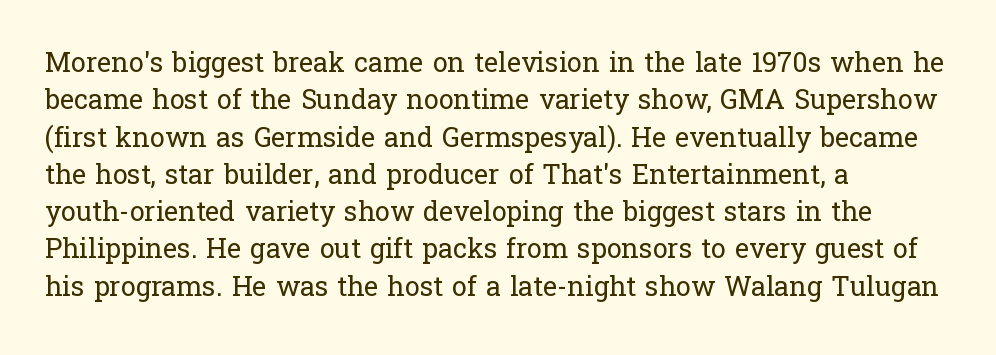
{"italic": "no", "bold": "no", "underline": "no", "align": "left", "line_spacing": "normal", "line_spacing_ratio": 1.38, "letter_spacing": "normal", "letter_spacing_em": 0.0, "glyph_px": 27}
